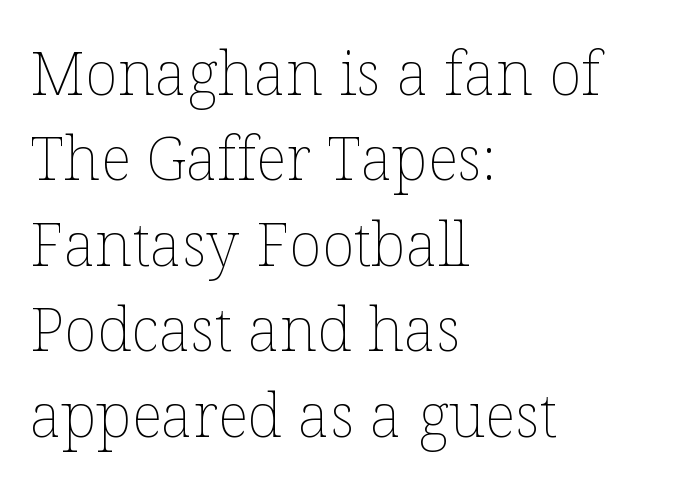
Q: Is the text bold? A: No.
Q: Is the text italic (slanted)? A: No, it is upright.
Q: Is the text underlined? A: No.
Q: How is the paragraph aligned? A: Left-aligned.
Q: Is the spacing between letters normal or unusually wide? A: Normal.
Q: Is the spacing between lines tight, normal or loose? A: Normal.
Q: Width (condensed, normal, or wide)? A: Normal.
Q: Stroke contrast? A: Low.
Q: x-height? A: Medium.
Q: Monospaced? A: No.
